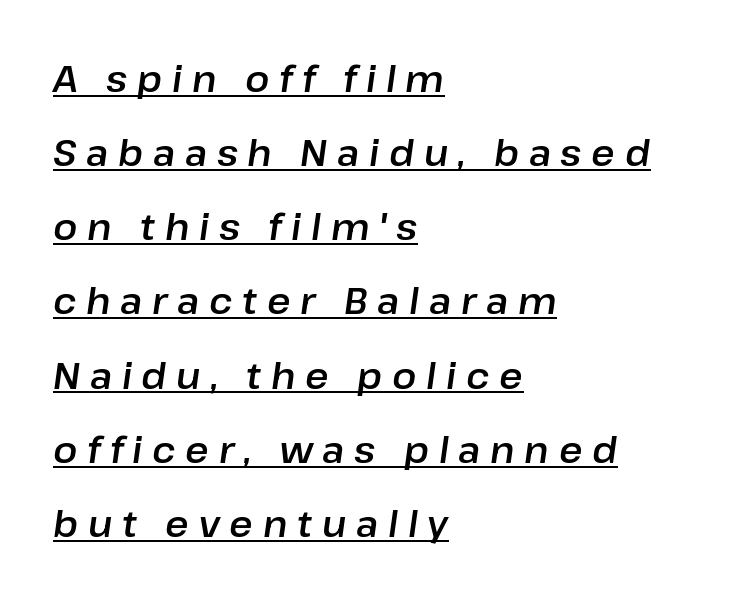
The image shows 36 px text type, italic (leaning right); set left-aligned, loose line spacing (2.06x), unusually wide letter spacing (+0.27 em), underlined; low stroke contrast and a medium x-height.
